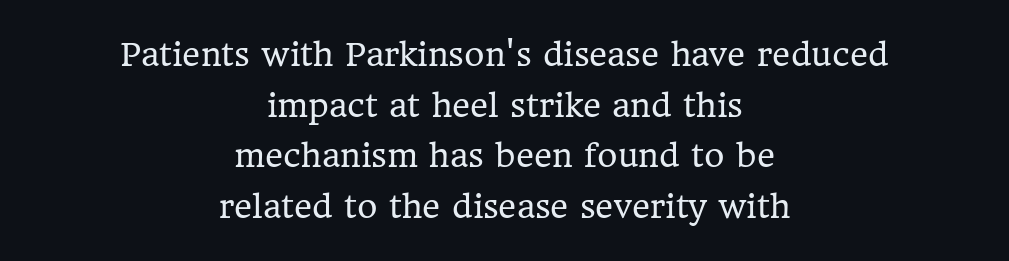
The image shows 31 px regular-weight serif type, upright; set centered, normal line spacing (1.63x), normal letter spacing, not underlined; low stroke contrast and a medium x-height.
